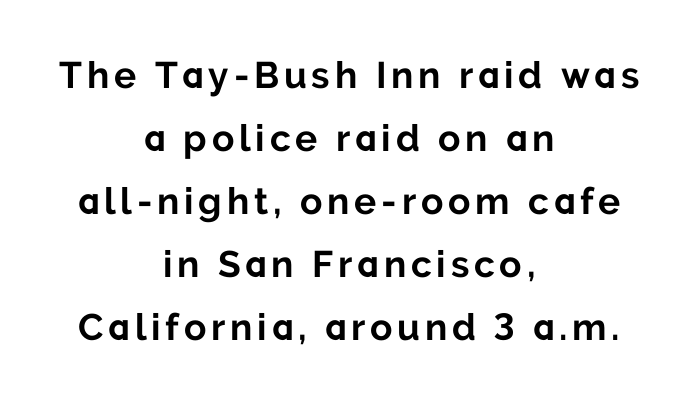
Is there any slant? The stems are plumb. The rendering uses natural spacing where letterforms have individual widths. The text block is weighted toward neither margin, spreading evenly from the middle. Strokes here are thick enough to call this a true bold. This sample keeps an unexceptional amount of space between lines. Quick note: underline off.
